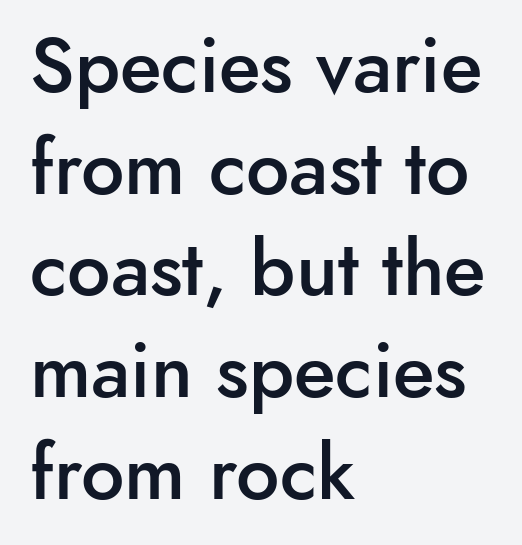
{"serif": "no", "italic": "no", "bold": "semi", "weight": "semibold", "width": "normal", "stroke_contrast": "low", "x_height": "small", "monospaced": "no", "underline": "no", "align": "left", "line_spacing": "normal", "line_spacing_ratio": 1.32, "letter_spacing": "normal", "letter_spacing_em": 0.0, "glyph_px": 77}
